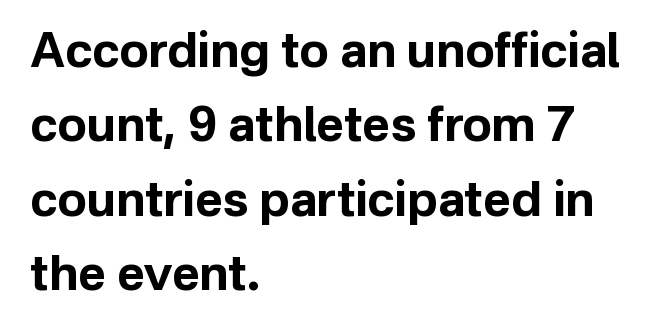
The image shows 48 px bold sans-serif type, upright; set left-aligned, normal line spacing (1.55x), normal letter spacing, not underlined; low stroke contrast and a medium x-height.
